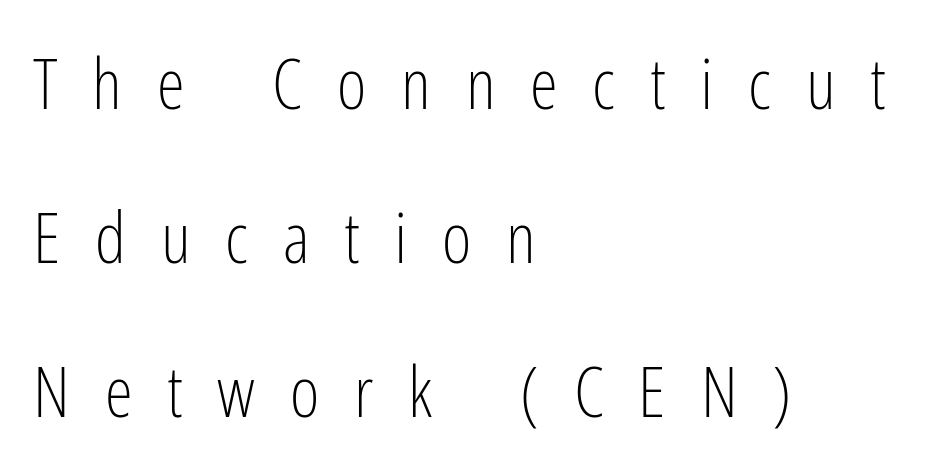
The image shows 71 px light, condensed sans-serif type, upright; set left-aligned, loose line spacing (2.17x), unusually wide letter spacing (+0.49 em), not underlined; low stroke contrast and a medium x-height.
